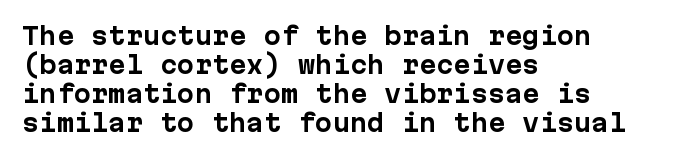
The image shows 23 px bold type, upright; set left-aligned, normal line spacing (1.26x), normal letter spacing, not underlined.
